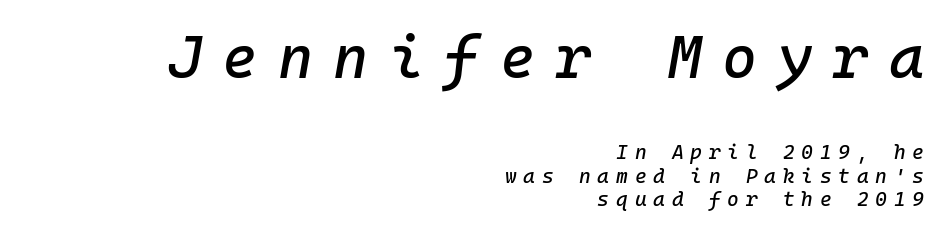
Q: Is the text italic (slanted)? A: Yes, it leans right by about 10 degrees.
Q: Is the text underlined? A: No.
Q: How is the paragraph aligned? A: Right-aligned.
Q: Is the spacing between letters normal or unusually wide? A: Unusually wide.
Q: Which block of text is set in a larger size, the first (top) or the second (bottom)? A: The first (top) one.
Q: Width (condensed, normal, or wide)? A: Normal.
Q: Stroke contrast? A: Low.
Q: x-height? A: Medium.
Q: Monospaced? A: Yes.
